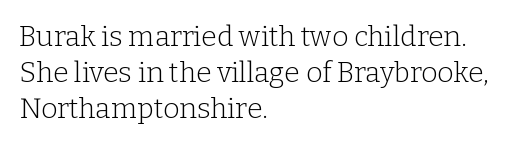
{"serif": "yes", "italic": "no", "bold": "no", "weight": "light", "width": "normal", "stroke_contrast": "low", "x_height": "medium", "monospaced": "no", "underline": "no", "align": "left", "line_spacing": "normal", "line_spacing_ratio": 1.29, "letter_spacing": "normal", "letter_spacing_em": 0.0, "glyph_px": 28}
